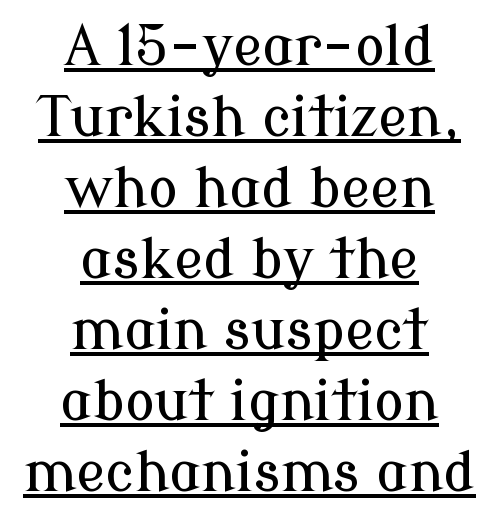
Q: Is the text italic (slanted)? A: No, it is upright.
Q: Is the typeface a serif or a sans-serif typeface? A: Serif.
Q: Is the text underlined? A: Yes.
Q: How is the paragraph aligned? A: Centered.
Q: Is the spacing between letters normal or unusually wide? A: Normal.
Q: Is the spacing between lines tight, normal or loose? A: Normal.
Q: Width (condensed, normal, or wide)? A: Normal.
Q: Stroke contrast? A: Low.
Q: x-height? A: Medium.
Q: Monospaced? A: No.
